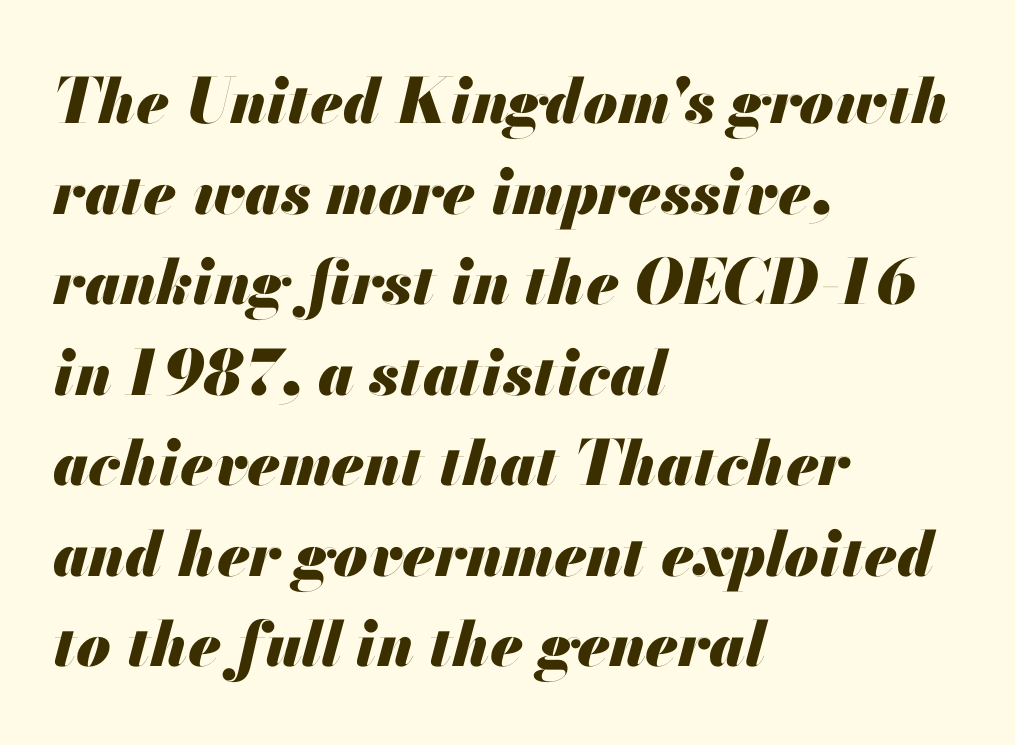
{"italic": "yes", "lean": "right", "slant_degrees": 13, "bold": "yes", "weight": "heavy", "width": "normal", "stroke_contrast": "medium", "x_height": "small", "monospaced": "no", "underline": "no", "align": "left", "line_spacing": "normal", "line_spacing_ratio": 1.46, "letter_spacing": "normal", "letter_spacing_em": 0.0, "glyph_px": 62}
